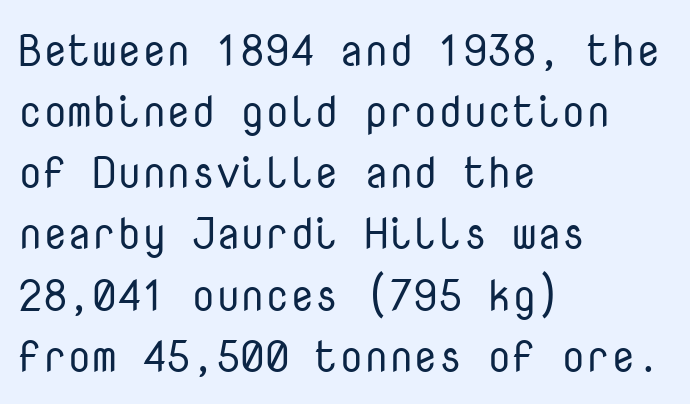
This reads as an unemphasized weight, regular at the heaviest. This sample has the even, mechanical cadence of fixed-width lettering. Note: no serifs on the glyphs. No extra tracking has been applied to these lines. The space directly below the letters is spotless.
